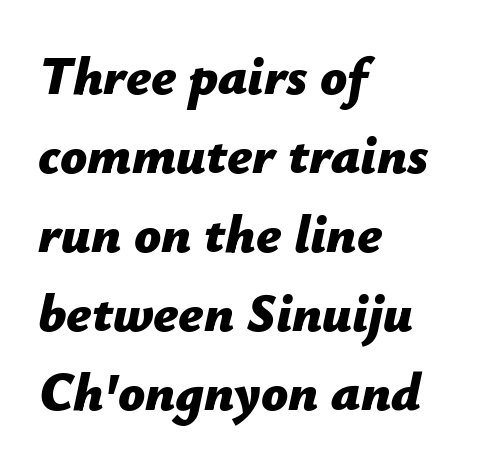
The ragged edge is on the right, which tells us the setting is flush left. Only glyphs here, with clear space below each row. A typesetter would call this proportional, since set widths differ per character. Is the type bold? Yes — the strokes are clearly thick and heavy.
